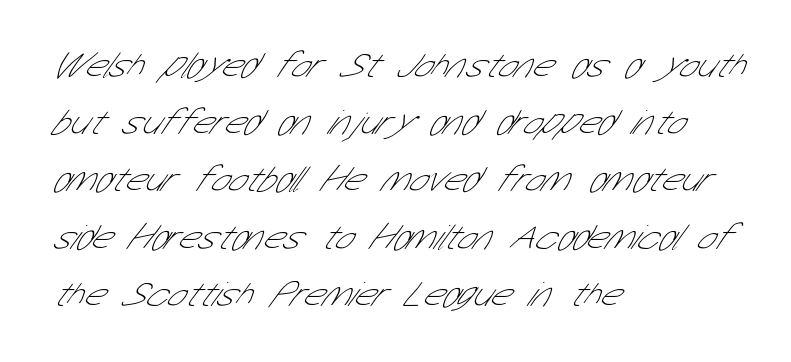
The image shows 36 px thin, condensed sans-serif type; set left-aligned, normal line spacing (1.59x), normal letter spacing, not underlined; low stroke contrast and a medium x-height.
